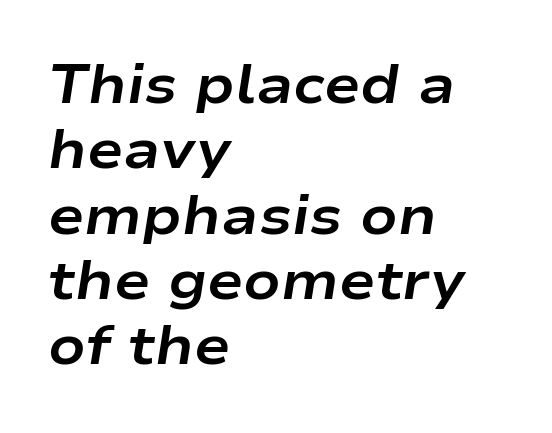
Q: Is the text bold? A: Yes.
Q: Is the text italic (slanted)? A: Yes, it leans right by about 9 degrees.
Q: Is the text underlined? A: No.
Q: How is the paragraph aligned? A: Left-aligned.
Q: Is the spacing between letters normal or unusually wide? A: Normal.
Q: Width (condensed, normal, or wide)? A: Wide.
Q: Stroke contrast? A: Low.
Q: x-height? A: Medium.
Q: Monospaced? A: No.
